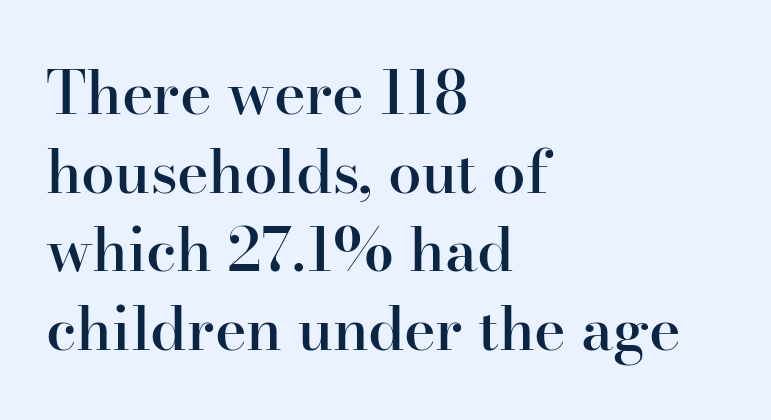
The image shows 60 px semibold serif type, upright; set left-aligned, normal line spacing (1.31x), normal letter spacing, not underlined; high stroke contrast and a small x-height.
